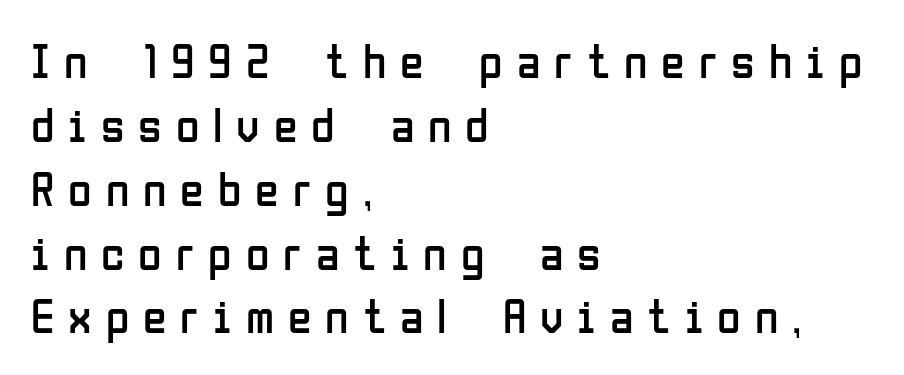
{"serif": "no", "italic": "no", "bold": "no", "weight": "regular", "width": "condensed", "stroke_contrast": "low", "x_height": "medium", "monospaced": "no", "underline": "no", "align": "left", "line_spacing": "normal", "line_spacing_ratio": 1.33, "letter_spacing": "wide", "letter_spacing_em": 0.29, "glyph_px": 48}
